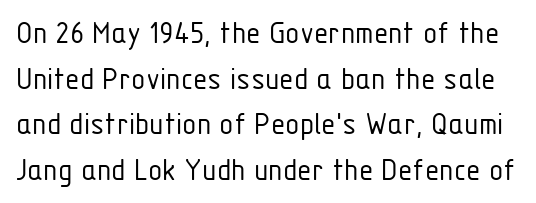
These lines keep a tight, regular rhythm from letter to letter. Stem width sits at or under what a default text font uses. The type sits square on the baseline with zero lean. Students, observe: this is what conventionally led text looks like.
